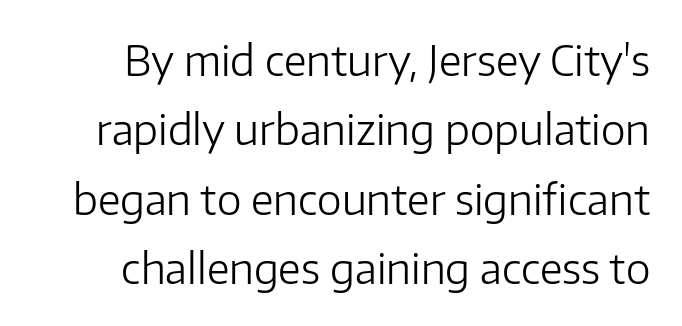
{"serif": "no", "italic": "no", "bold": "no", "weight": "light", "width": "normal", "stroke_contrast": "low", "x_height": "medium", "monospaced": "no", "underline": "no", "line_spacing": "normal", "line_spacing_ratio": 1.65, "letter_spacing": "normal", "letter_spacing_em": 0.0, "glyph_px": 42}
